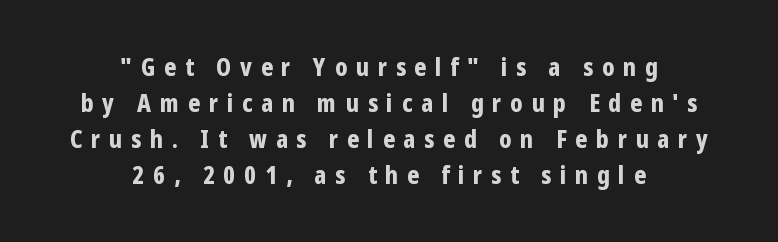
Q: Is the text bold? A: Yes.
Q: Is the text italic (slanted)? A: No, it is upright.
Q: Is the text underlined? A: No.
Q: How is the paragraph aligned? A: Centered.
Q: Is the spacing between letters normal or unusually wide? A: Unusually wide.
Q: Is the spacing between lines tight, normal or loose? A: Normal.
